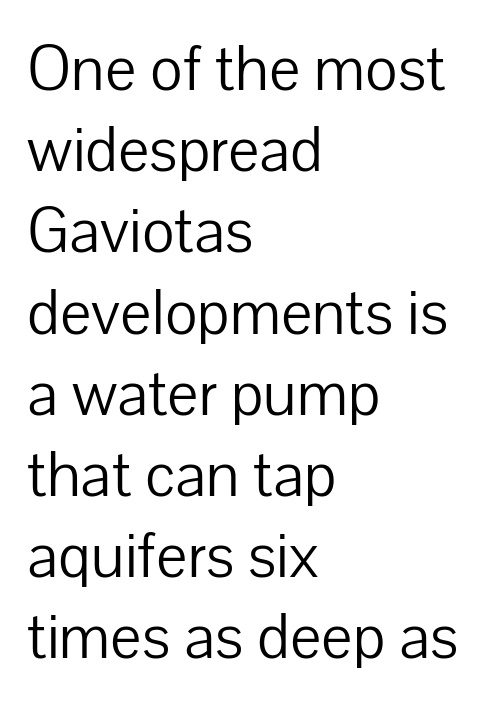
The passage shown is not bold in any degree. The letters advance in unequal steps, a hallmark of proportional type. Every row of glyphs begins at an identical x-position on the left. Observe the ordinary spacing: letters are neighbours, not strangers. The zone under the glyphs is completely vacant. The typeface chosen for these lines omits serifs.
